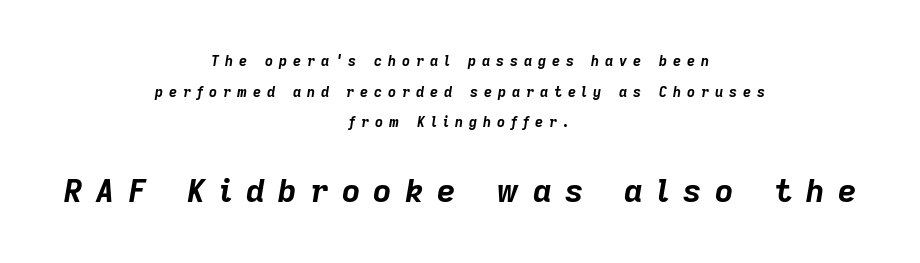
The more generous point size was reserved for the lower chunk. The face used here has the dense, thick strokes of a bold. The horizontal fit of the characters is loose and conspicuously gappy. Every character sits at an angle, as italics do. Type without underlining.
